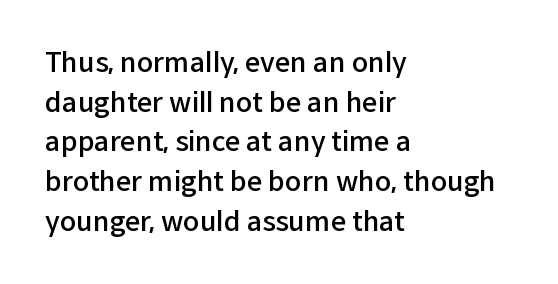
Q: Is the text bold? A: Semi-bold.
Q: Is the text italic (slanted)? A: No, it is upright.
Q: Is the text underlined? A: No.
Q: How is the paragraph aligned? A: Left-aligned.
Q: Is the spacing between letters normal or unusually wide? A: Normal.
Q: Is the spacing between lines tight, normal or loose? A: Normal.
